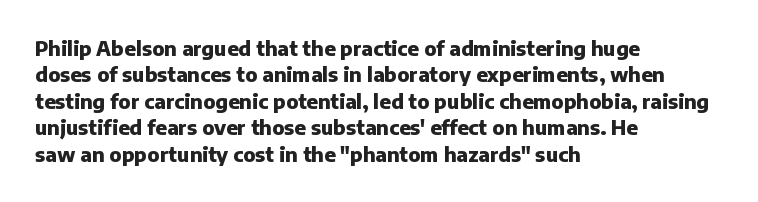
No extra tracking has been applied to these lines. The font is running at its bold setting. Students, observe: this is what conventionally led text looks like. Ascenders rise straight up at ninety degrees.
